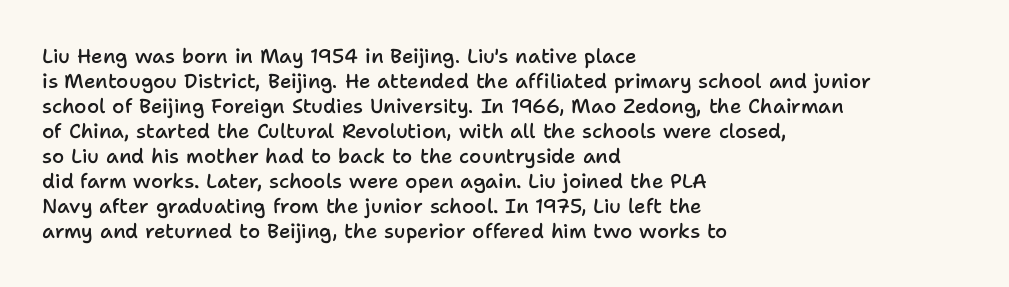
Where is the straight margin? On the left. Each glyph is drawn with semibold strokes, heavier than normal yet not fully bold. The passage shown is not underscored anywhere. Whoever set this chose a conventional vertical rhythm. Upright lettering throughout.
